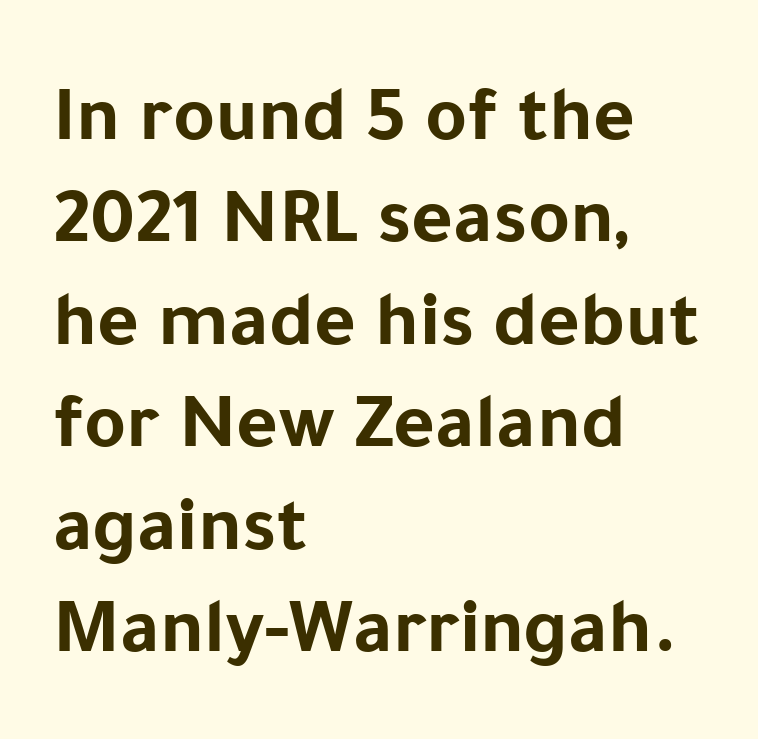
The image shows 80 px bold sans-serif type, upright; set left-aligned, normal line spacing (1.28x), normal letter spacing, not underlined; low stroke contrast and a medium x-height.
